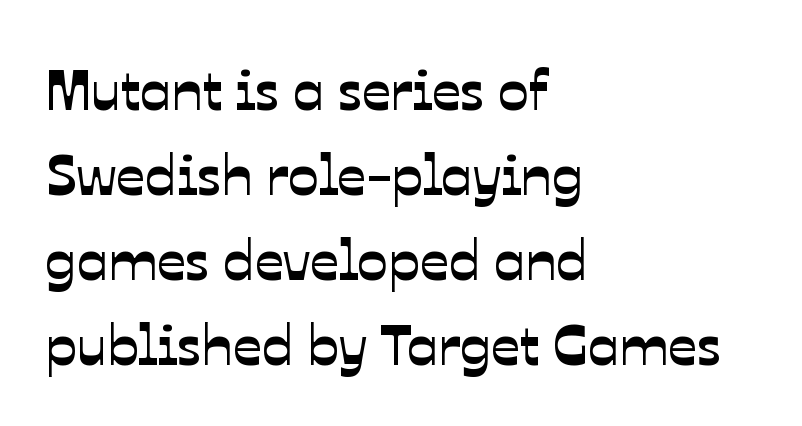
{"serif": "no", "width": "normal", "stroke_contrast": "low", "x_height": "medium", "monospaced": "no", "underline": "no", "align": "left", "line_spacing": "normal", "line_spacing_ratio": 1.49, "letter_spacing": "normal", "letter_spacing_em": 0.0, "glyph_px": 57}
